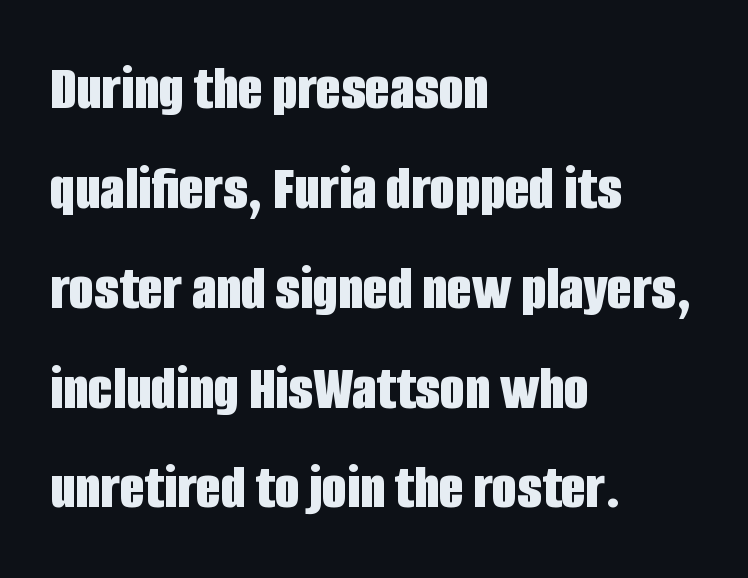
Q: Is the text bold? A: Yes.
Q: Is the text italic (slanted)? A: No, it is upright.
Q: Is the typeface a serif or a sans-serif typeface? A: Sans-serif.
Q: Is the text underlined? A: No.
Q: How is the paragraph aligned? A: Left-aligned.
Q: Is the spacing between letters normal or unusually wide? A: Normal.
Q: Is the spacing between lines tight, normal or loose? A: Normal.
Q: Width (condensed, normal, or wide)? A: Condensed.
Q: Stroke contrast? A: Low.
Q: x-height? A: Large.
Q: Monospaced? A: No.
